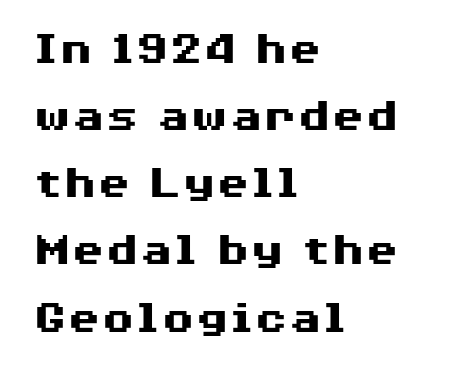
Q: Is the text bold? A: Yes.
Q: Is the text italic (slanted)? A: No, it is upright.
Q: Is the typeface a serif or a sans-serif typeface? A: Sans-serif.
Q: Is the text underlined? A: No.
Q: How is the paragraph aligned? A: Left-aligned.
Q: Is the spacing between letters normal or unusually wide? A: Normal.
Q: Is the spacing between lines tight, normal or loose? A: Normal.
Q: Width (condensed, normal, or wide)? A: Wide.
Q: Stroke contrast? A: Medium.
Q: x-height? A: Medium.
Q: Monospaced? A: No.
